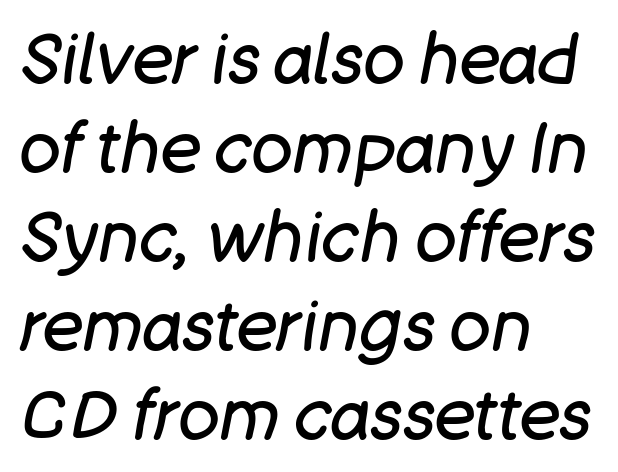
{"italic": "yes", "lean": "right", "slant_degrees": 11, "bold": "no", "weight": "regular", "width": "normal", "stroke_contrast": "low", "x_height": "large", "monospaced": "no", "underline": "no", "align": "left", "line_spacing": "normal", "line_spacing_ratio": 1.29, "letter_spacing": "normal", "letter_spacing_em": 0.0, "glyph_px": 69}
